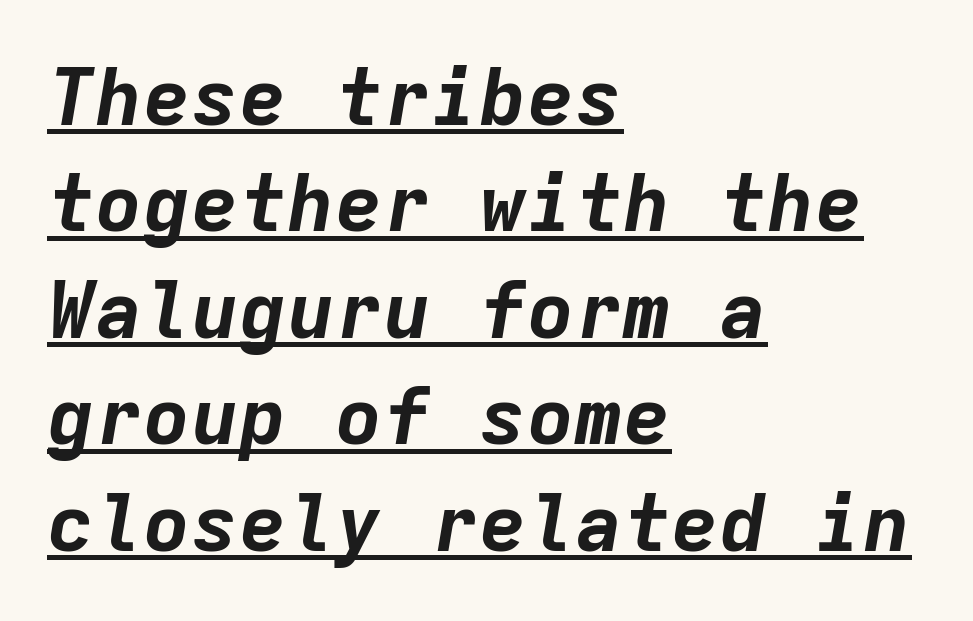
Short note: letters normally spaced. Every letter is thick-stroked: bold, no question. The vertical gap from one line to the next is medium. The typography opts for an oblique posture over an upright one. Reading down the block, your eye returns to a fixed left position each line.
